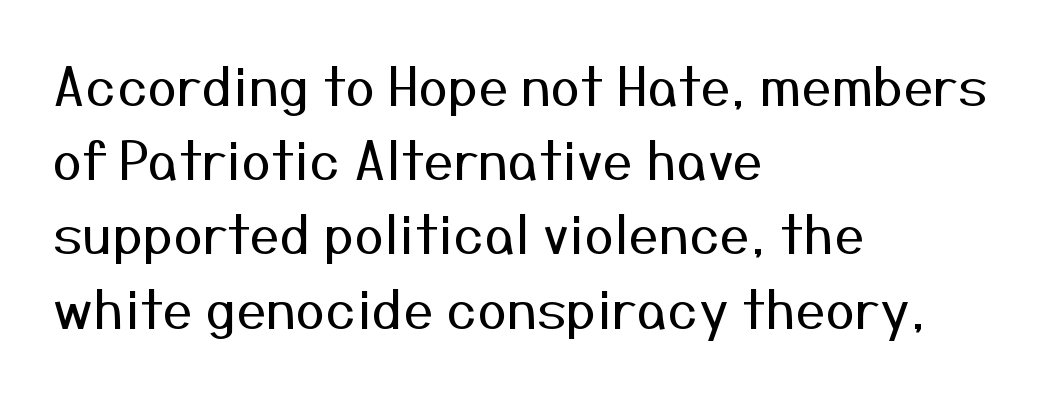
The space between consecutive lines is moderate. Observe the ordinary spacing: letters are neighbours, not strangers. The typography opts for an upright posture over an oblique one. The baseline area is clear. Note the varied advance widths — an 'i' is clearly narrower than an 'm'.
